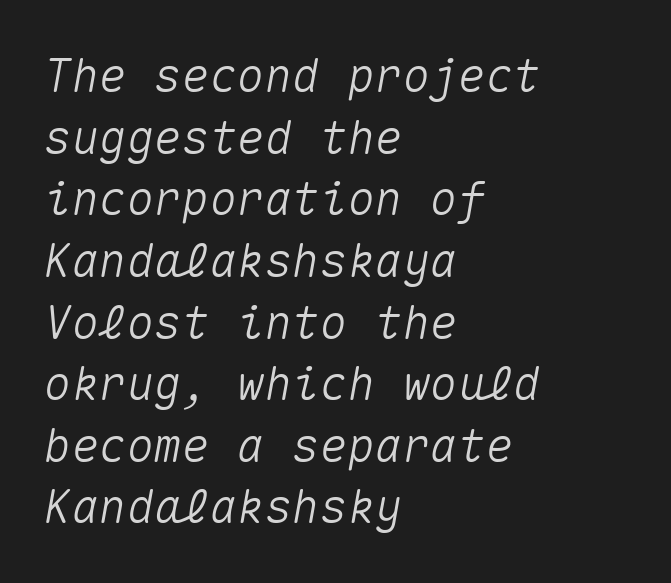
The image shows 46 px text type, italic (leaning right), monospaced; set left-aligned, normal line spacing (1.34x), normal letter spacing, not underlined; medium stroke contrast and a medium x-height.
